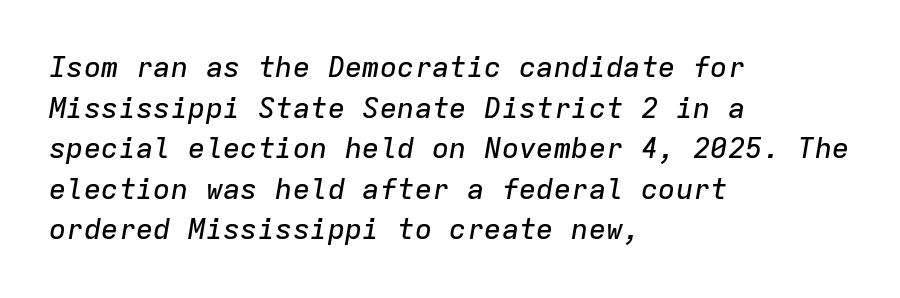
The image shows 29 px text type, italic (leaning right), monospaced; set left-aligned, normal line spacing (1.4x), normal letter spacing, not underlined; low stroke contrast and a medium x-height.
